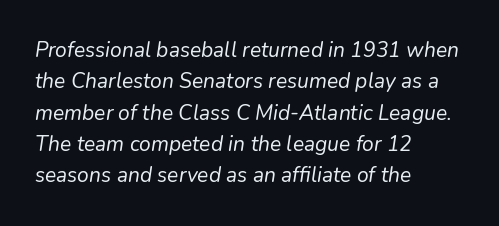
{"italic": "yes", "lean": "right", "slant_degrees": 9, "bold": "no", "underline": "no", "align": "left", "line_spacing": "normal", "line_spacing_ratio": 1.49, "letter_spacing": "normal", "letter_spacing_em": 0.0, "glyph_px": 21}
